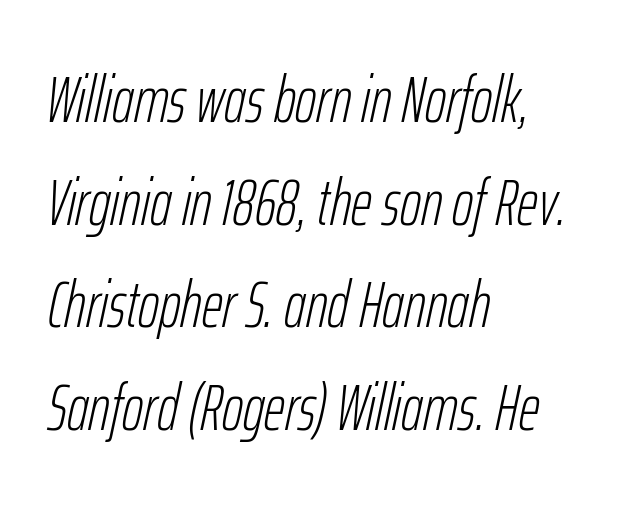
The image shows 65 px light, condensed type, italic (leaning right); set left-aligned, normal line spacing (1.58x), normal letter spacing, not underlined; low stroke contrast and a medium x-height.
